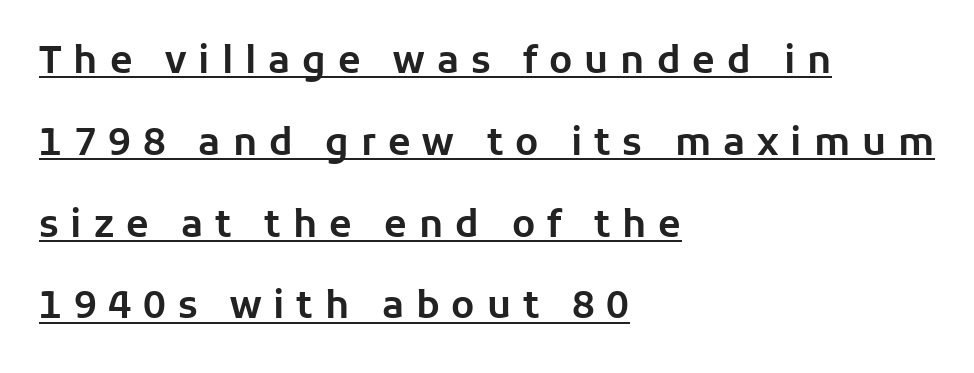
{"serif": "no", "italic": "no", "width": "normal", "stroke_contrast": "low", "x_height": "medium", "monospaced": "no", "underline": "yes", "align": "left", "line_spacing": "loose", "line_spacing_ratio": 2.21, "letter_spacing": "wide", "letter_spacing_em": 0.32, "glyph_px": 37}
